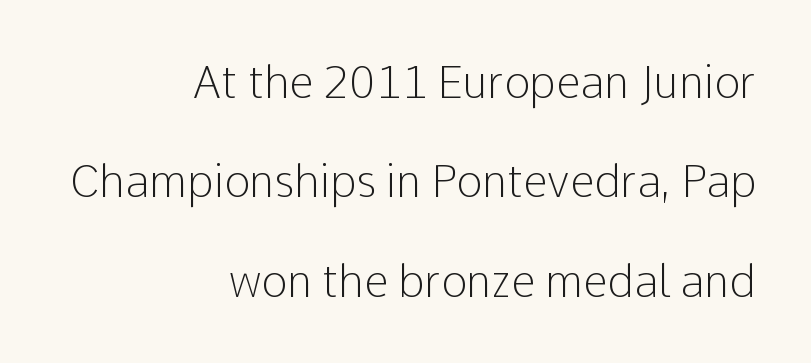
{"serif": "no", "italic": "no", "bold": "no", "weight": "light", "width": "normal", "stroke_contrast": "low", "x_height": "medium", "monospaced": "no", "underline": "no", "align": "right", "line_spacing": "loose", "line_spacing_ratio": 2.26, "letter_spacing": "normal", "letter_spacing_em": 0.0, "glyph_px": 44}
